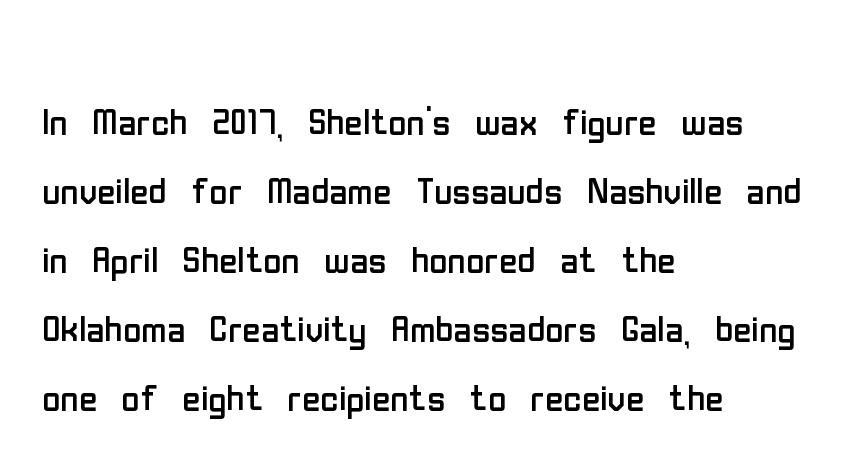
Q: Is the text bold? A: No.
Q: Is the text italic (slanted)? A: No, it is upright.
Q: Is the typeface a serif or a sans-serif typeface? A: Sans-serif.
Q: Is the text underlined? A: No.
Q: How is the paragraph aligned? A: Left-aligned.
Q: Is the spacing between letters normal or unusually wide? A: Normal.
Q: Is the spacing between lines tight, normal or loose? A: Normal.
Q: Width (condensed, normal, or wide)? A: Condensed.
Q: Stroke contrast? A: Low.
Q: x-height? A: Medium.
Q: Monospaced? A: No.
